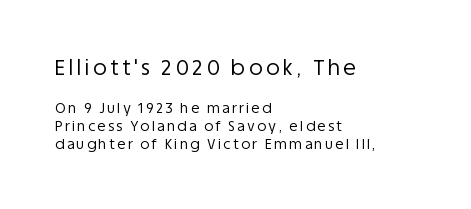
Q: Is the text bold? A: No.
Q: Is the text italic (slanted)? A: No, it is upright.
Q: Is the text underlined? A: No.
Q: How is the paragraph aligned? A: Left-aligned.
Q: Is the spacing between lines tight, normal or loose? A: Normal.
Q: Which block of text is set in a larger size, the first (top) or the second (bottom)? A: The first (top) one.
